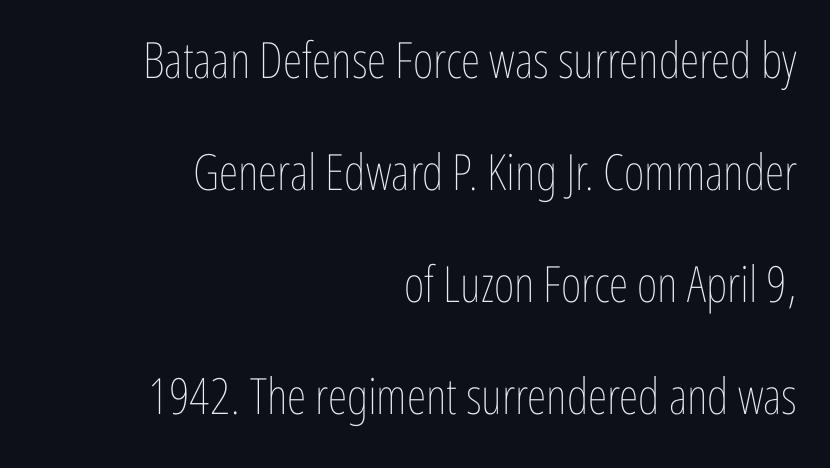
{"italic": "no", "bold": "no", "weight": "thin", "width": "condensed", "stroke_contrast": "low", "x_height": "medium", "monospaced": "no", "underline": "no", "align": "right", "line_spacing": "loose", "line_spacing_ratio": 2.24, "letter_spacing": "normal", "letter_spacing_em": 0.0, "glyph_px": 50}
